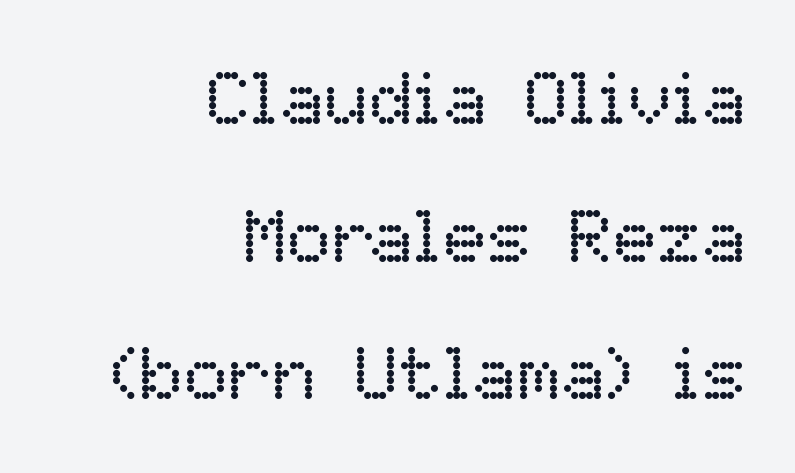
The image shows 74 px regular-weight type, upright; set right-aligned, line spacing 1.86x, normal letter spacing, not underlined; low stroke contrast and a medium x-height.
